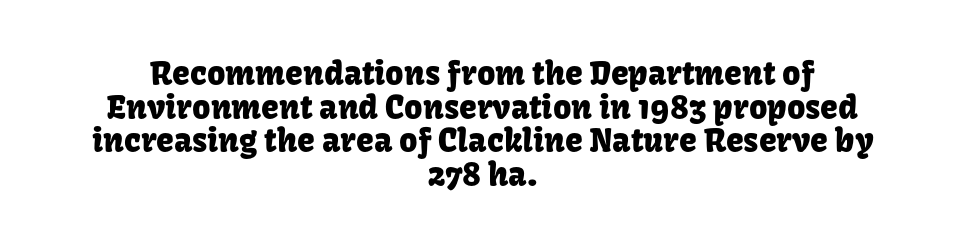
{"serif": "no", "italic": "no", "width": "normal", "stroke_contrast": "low", "x_height": "medium", "monospaced": "no", "underline": "no", "align": "center", "line_spacing": "tight", "line_spacing_ratio": 1.05, "letter_spacing": "normal", "letter_spacing_em": 0.0, "glyph_px": 32}
